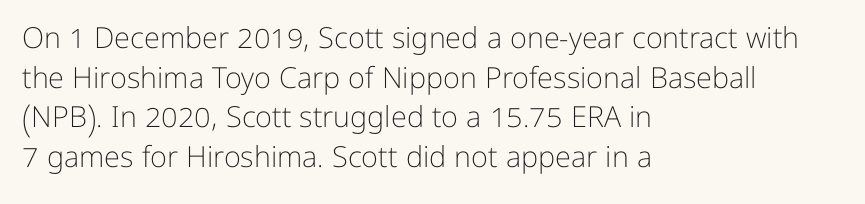
{"serif": "no", "italic": "no", "bold": "no", "weight": "light", "width": "normal", "stroke_contrast": "low", "x_height": "medium", "monospaced": "no", "underline": "no", "align": "left", "line_spacing": "normal", "line_spacing_ratio": 1.37, "letter_spacing": "normal", "letter_spacing_em": 0.0, "glyph_px": 29}
